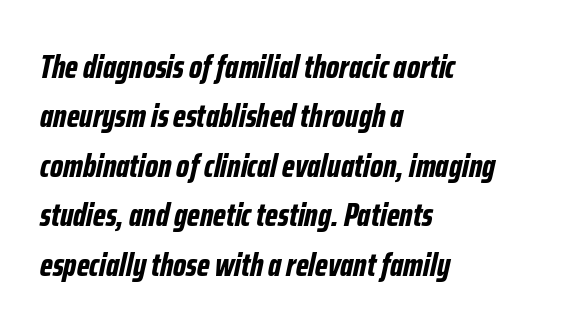
The image shows 33 px bold, condensed type, italic (leaning right); set left-aligned, normal line spacing (1.5x), normal letter spacing, not underlined; low stroke contrast and a medium x-height.
